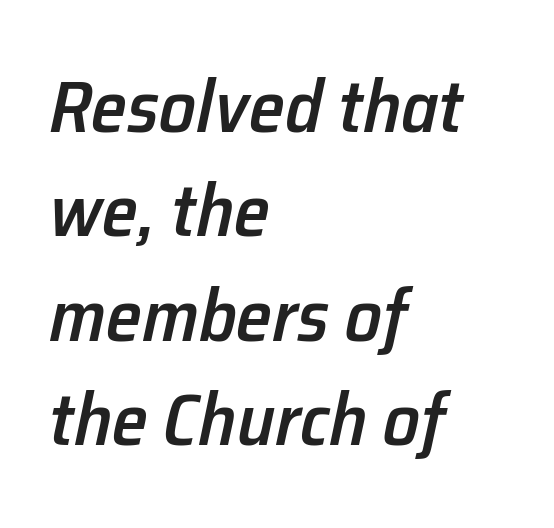
Q: Is the text bold? A: Semi-bold.
Q: Is the text italic (slanted)? A: Yes, it leans right by about 12 degrees.
Q: Is the text underlined? A: No.
Q: How is the paragraph aligned? A: Left-aligned.
Q: Is the spacing between letters normal or unusually wide? A: Normal.
Q: Is the spacing between lines tight, normal or loose? A: Normal.
Q: Width (condensed, normal, or wide)? A: Normal.
Q: Stroke contrast? A: Low.
Q: x-height? A: Medium.
Q: Monospaced? A: No.
